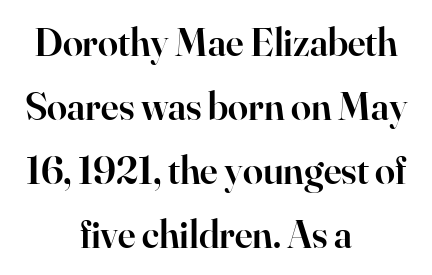
Q: Is the text bold? A: Semi-bold.
Q: Is the text italic (slanted)? A: No, it is upright.
Q: Is the typeface a serif or a sans-serif typeface? A: Serif.
Q: Is the text underlined? A: No.
Q: How is the paragraph aligned? A: Centered.
Q: Is the spacing between letters normal or unusually wide? A: Normal.
Q: Is the spacing between lines tight, normal or loose? A: Normal.
Q: Width (condensed, normal, or wide)? A: Normal.
Q: Stroke contrast? A: High.
Q: x-height? A: Small.
Q: Monospaced? A: No.
